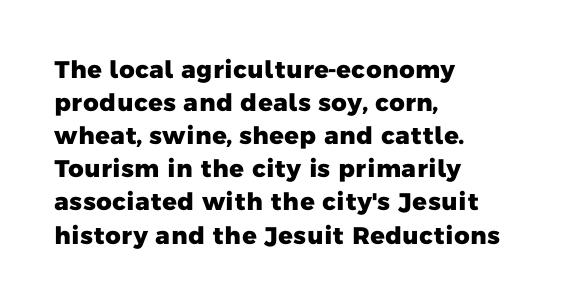
Q: Is the text bold? A: Yes.
Q: Is the text underlined? A: No.
Q: How is the paragraph aligned? A: Left-aligned.
Q: Is the spacing between letters normal or unusually wide? A: Normal.
Q: Is the spacing between lines tight, normal or loose? A: Normal.
